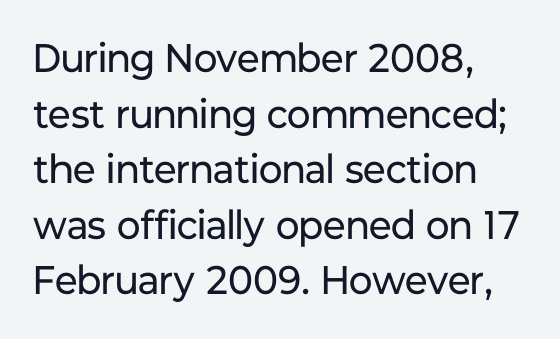
Q: Is the text bold? A: No.
Q: Is the text italic (slanted)? A: No, it is upright.
Q: Is the typeface a serif or a sans-serif typeface? A: Sans-serif.
Q: Is the text underlined? A: No.
Q: How is the paragraph aligned? A: Left-aligned.
Q: Is the spacing between letters normal or unusually wide? A: Normal.
Q: Is the spacing between lines tight, normal or loose? A: Normal.
Q: Width (condensed, normal, or wide)? A: Normal.
Q: Stroke contrast? A: Low.
Q: x-height? A: Medium.
Q: Monospaced? A: No.
